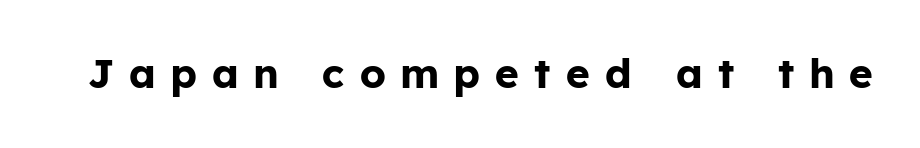
{"serif": "no", "italic": "no", "bold": "yes", "weight": "bold", "width": "normal", "stroke_contrast": "low", "x_height": "medium", "monospaced": "no", "underline": "no", "letter_spacing": "wide", "letter_spacing_em": 0.38, "glyph_px": 41}
